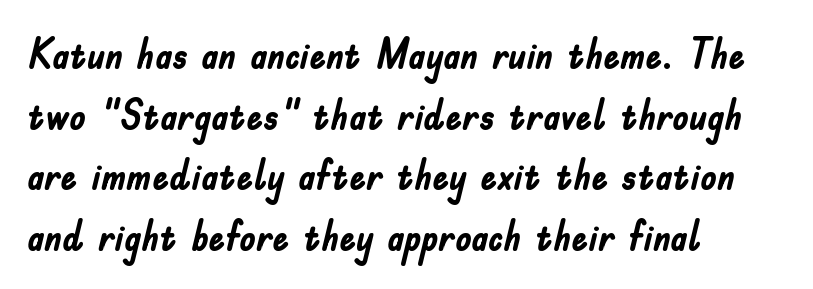
{"serif": "no", "bold": "yes", "weight": "semibold", "width": "condensed", "stroke_contrast": "low", "x_height": "small", "monospaced": "no", "underline": "no", "align": "left", "line_spacing": "normal", "line_spacing_ratio": 1.48, "letter_spacing": "normal", "letter_spacing_em": 0.0, "glyph_px": 41}
